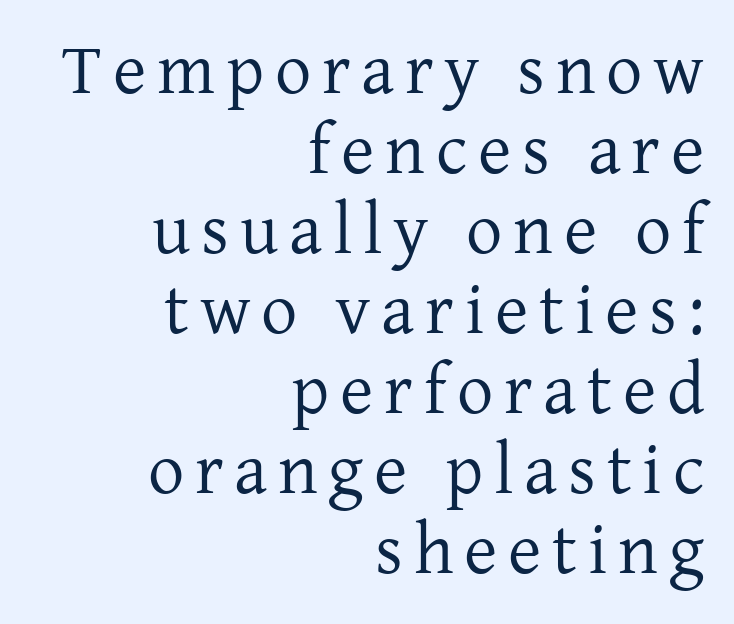
{"serif": "yes", "italic": "no", "bold": "no", "weight": "regular", "width": "normal", "stroke_contrast": "low", "x_height": "medium", "monospaced": "no", "underline": "no", "align": "right", "line_spacing": "tight", "line_spacing_ratio": 1.11, "glyph_px": 72}
